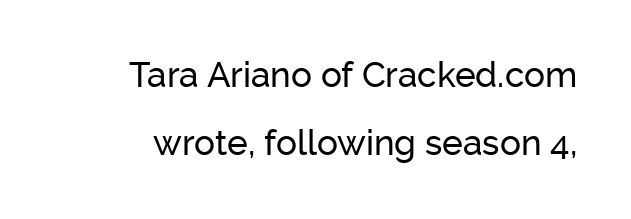
Q: Is the text italic (slanted)? A: No, it is upright.
Q: Is the typeface a serif or a sans-serif typeface? A: Sans-serif.
Q: Is the text underlined? A: No.
Q: Is the spacing between letters normal or unusually wide? A: Normal.
Q: Is the spacing between lines tight, normal or loose? A: Loose.
Q: Width (condensed, normal, or wide)? A: Normal.
Q: Stroke contrast? A: Low.
Q: x-height? A: Medium.
Q: Monospaced? A: No.
